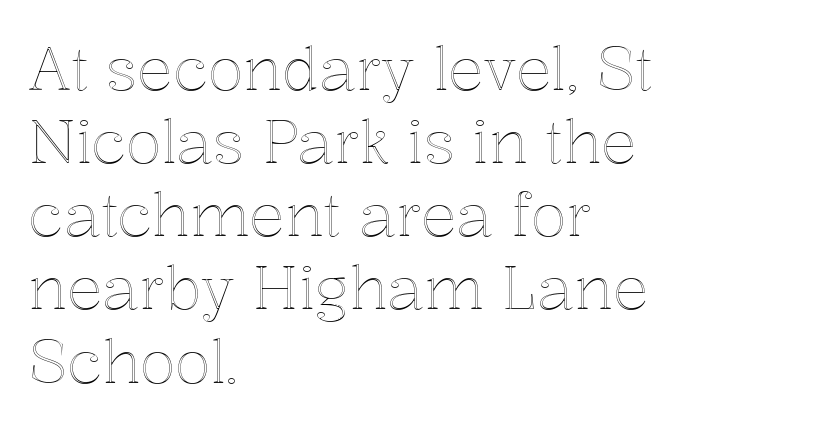
Ascenders rise straight up at ninety degrees. Character widths vary here, with narrow letters taking less room than wide ones. The passage shown has conventional tracking throughout. The typesetter chose a ragged-right arrangement here. Type without underlining.
